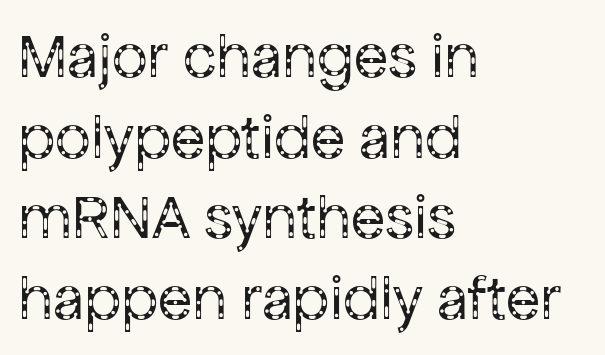
Q: Is the text bold? A: No.
Q: Is the text italic (slanted)? A: No, it is upright.
Q: Is the typeface a serif or a sans-serif typeface? A: Sans-serif.
Q: Is the text underlined? A: No.
Q: How is the paragraph aligned? A: Left-aligned.
Q: Is the spacing between letters normal or unusually wide? A: Normal.
Q: Is the spacing between lines tight, normal or loose? A: Normal.
Q: Width (condensed, normal, or wide)? A: Normal.
Q: Stroke contrast? A: Low.
Q: x-height? A: Medium.
Q: Monospaced? A: No.
